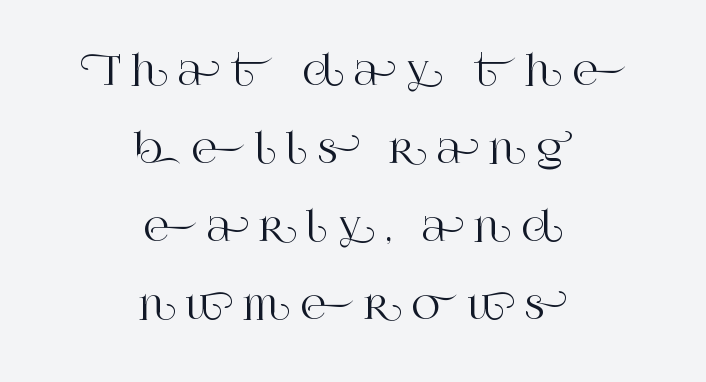
The image shows 39 px serif type, upright; set centered, loose line spacing (2.0x), unusually wide letter spacing (+0.25 em), not underlined; high stroke contrast and a large x-height.
